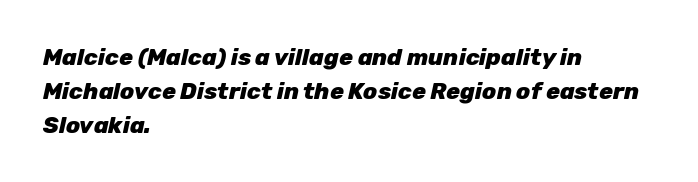
{"italic": "yes", "lean": "right", "slant_degrees": 12, "bold": "yes", "underline": "no", "align": "left", "line_spacing": "normal", "line_spacing_ratio": 1.47, "letter_spacing": "normal", "letter_spacing_em": 0.0, "glyph_px": 23}
